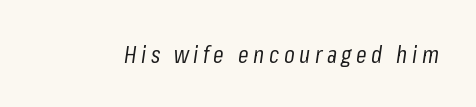
Q: Is the text bold? A: No.
Q: Is the text italic (slanted)? A: Yes, it leans right by about 8 degrees.
Q: Is the text underlined? A: No.
